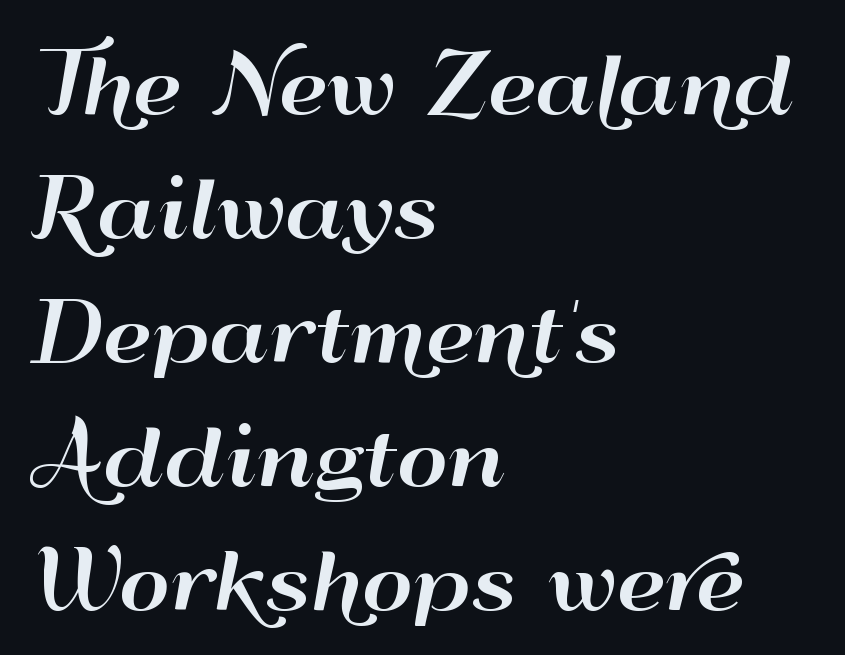
Q: Is the text italic (slanted)? A: Yes.
Q: Is the typeface a serif or a sans-serif typeface? A: Sans-serif.
Q: Is the text underlined? A: No.
Q: How is the paragraph aligned? A: Left-aligned.
Q: Is the spacing between letters normal or unusually wide? A: Normal.
Q: Is the spacing between lines tight, normal or loose? A: Normal.
Q: Width (condensed, normal, or wide)? A: Wide.
Q: Stroke contrast? A: High.
Q: x-height? A: Small.
Q: Monospaced? A: No.
